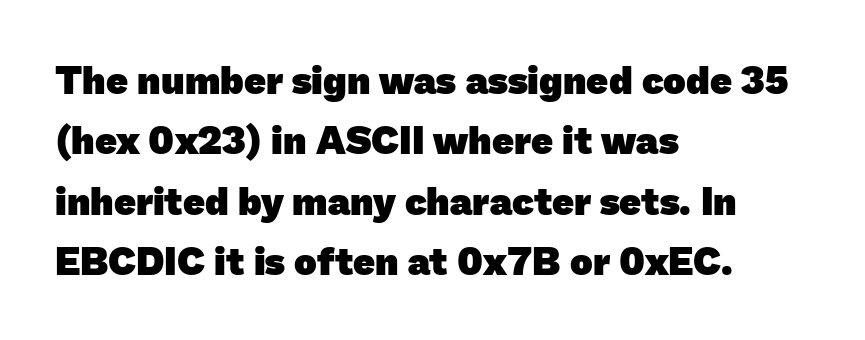
Q: Is the text bold? A: Yes.
Q: Is the typeface a serif or a sans-serif typeface? A: Sans-serif.
Q: Is the text underlined? A: No.
Q: How is the paragraph aligned? A: Left-aligned.
Q: Is the spacing between letters normal or unusually wide? A: Normal.
Q: Is the spacing between lines tight, normal or loose? A: Normal.
Q: Width (condensed, normal, or wide)? A: Normal.
Q: Stroke contrast? A: Low.
Q: x-height? A: Medium.
Q: Monospaced? A: No.
